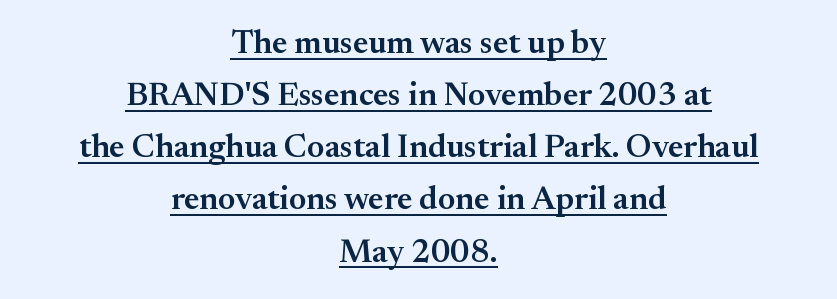
The image shows 33 px semibold serif type, upright; set centered, normal line spacing (1.58x), normal letter spacing, underlined; medium stroke contrast and a small x-height.
